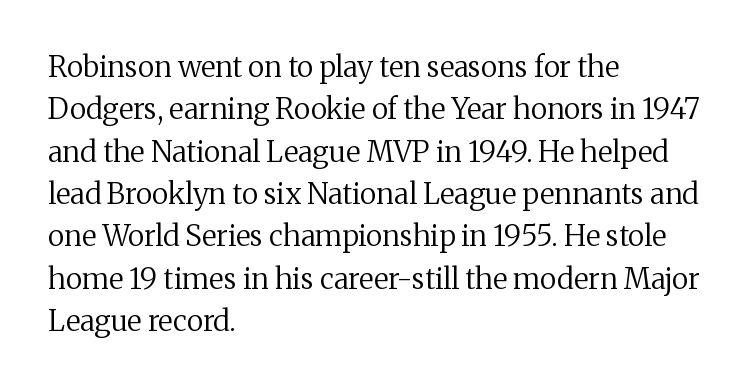
The ragged edge is on the right, which tells us the setting is flush left. The face looks like a standard text weight, possibly lighter. The rendering uses a moderate line-height, typical for paragraphs. Unlike a clean sans, this face finishes its strokes with serifs. Underlining? Definitely not there. A typesetter would call this proportional, since set widths differ per character.
